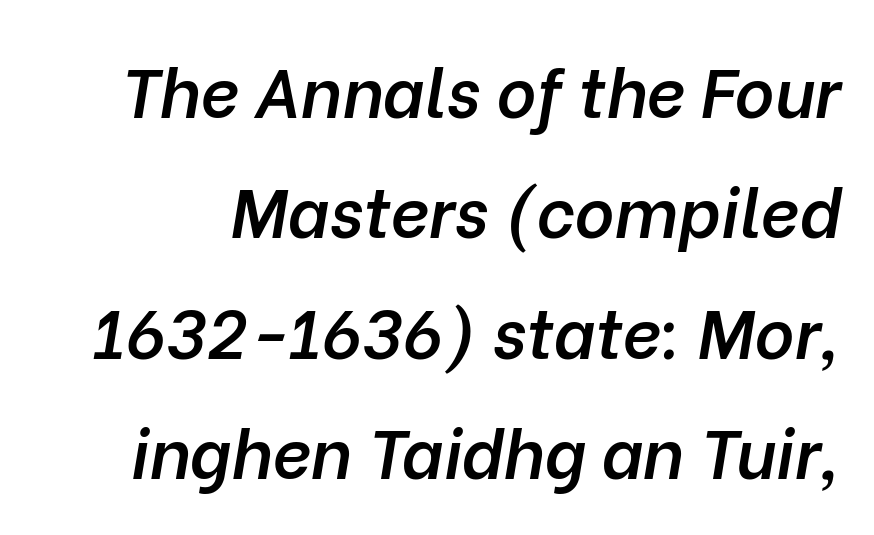
{"italic": "yes", "lean": "right", "slant_degrees": 10, "bold": "semi", "weight": "semibold", "width": "normal", "stroke_contrast": "low", "x_height": "medium", "monospaced": "no", "underline": "no", "line_spacing_ratio": 1.77, "letter_spacing": "normal", "letter_spacing_em": 0.0, "glyph_px": 68}
